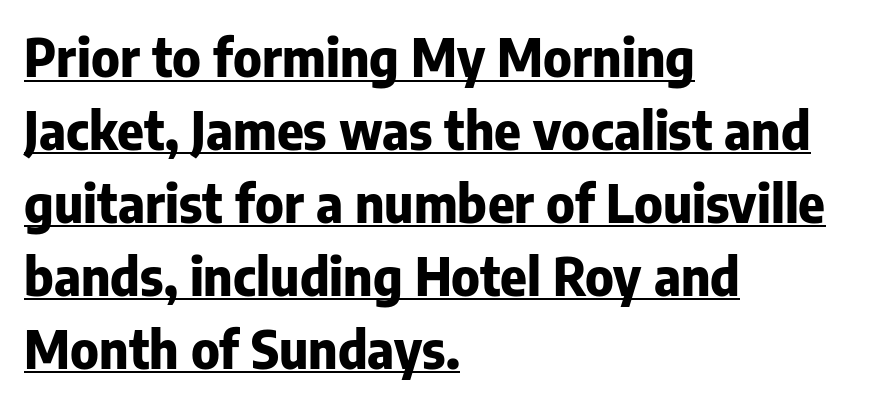
Looks like regular typesetting: each glyph gets only the width it needs. The paragraph shown leans on its left margin. Each line of the rendering has a horizontal stroke beneath the glyphs. Normally led — the rows are evenly, conventionally spaced. Is the type bold? Yes — the strokes are clearly thick and heavy. The horizontal fit of the characters is conventional and even.
